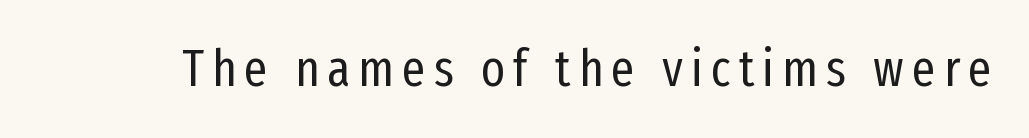
{"serif": "no", "italic": "no", "bold": "no", "weight": "regular", "width": "condensed", "stroke_contrast": "low", "x_height": "medium", "monospaced": "no", "underline": "no", "glyph_px": 51}
